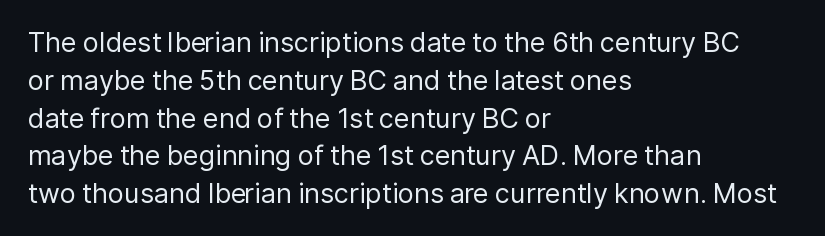
The image shows 27 px text type, upright; set left-aligned, normal line spacing (1.4x), normal letter spacing, not underlined.
